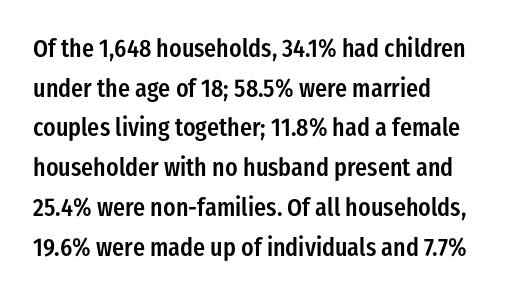
A bare baseline throughout the passage. Letter spacing: default. It's the straight-up-and-down kind of type. A somewhat darkened texture: the type is semibold rather than bold. Interline gaps are of average width in this sample. Compared with a centered layout, this one pins lines to the left instead.
